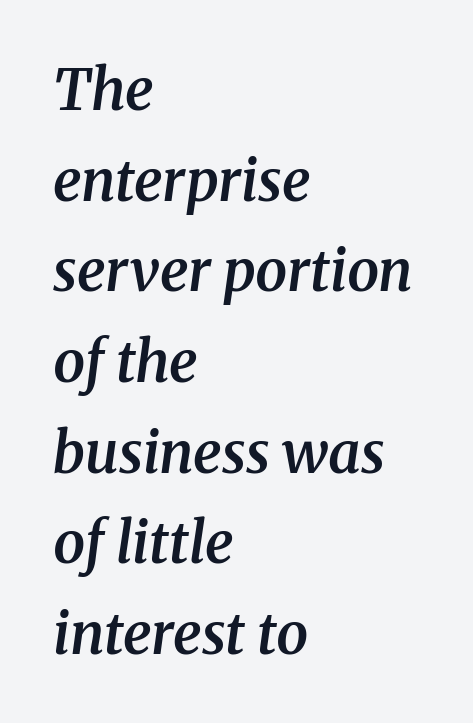
Q: Is the text bold? A: Semi-bold.
Q: Is the text italic (slanted)? A: Yes, it leans right by about 8 degrees.
Q: Is the typeface a serif or a sans-serif typeface? A: Serif.
Q: Is the text underlined? A: No.
Q: How is the paragraph aligned? A: Left-aligned.
Q: Is the spacing between letters normal or unusually wide? A: Normal.
Q: Is the spacing between lines tight, normal or loose? A: Normal.
Q: Width (condensed, normal, or wide)? A: Normal.
Q: Stroke contrast? A: Medium.
Q: x-height? A: Medium.
Q: Monospaced? A: No.
